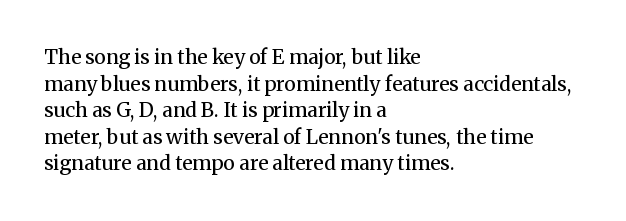
Does the copy run flush right? No — it runs flush left. The block of text has a typical density, with ordinary space between rows. This sample uses plain, unmodified letter spacing. The zone under the glyphs is completely vacant. A roman cut, with each character standing at attention. Stem width sits at or under what a default text font uses.
